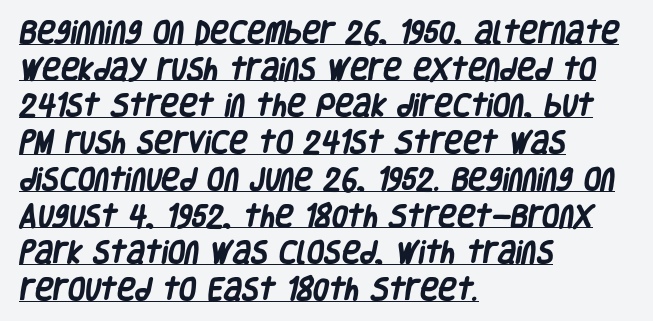
The letters are bold, with thick, heavy strokes. Underline: present. What's the leading like? Ordinary, nothing unusual. The tracking reads as untouched default to a designer's eye. Line starts are locked; line ends wander.
